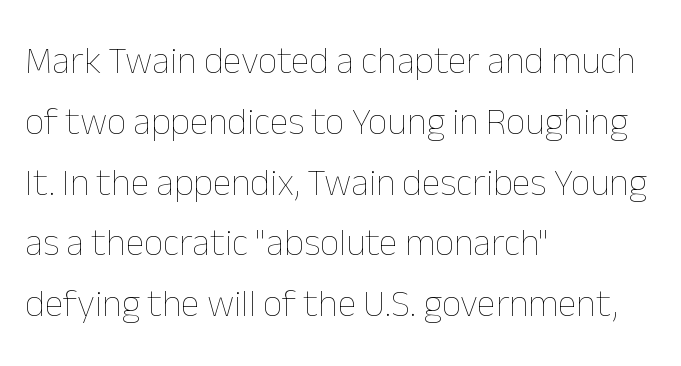
The face used here is proportionally spaced, like ordinary book or web type. The letterforms sit shoulder to shoulder at normal distance. Check under the words: just untouched page. The font is comparable to plain body text, perhaps lighter. These lines sit exactly where default settings would place them.
